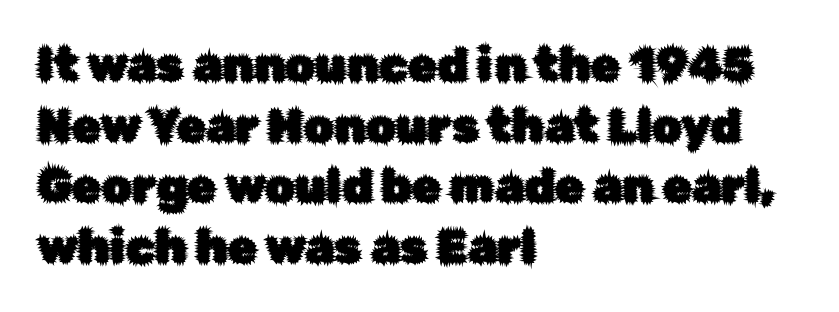
{"serif": "no", "italic": "no", "width": "normal", "stroke_contrast": "low", "x_height": "medium", "monospaced": "no", "underline": "no", "align": "left", "line_spacing": "normal", "line_spacing_ratio": 1.29, "letter_spacing": "normal", "letter_spacing_em": 0.0, "glyph_px": 47}
